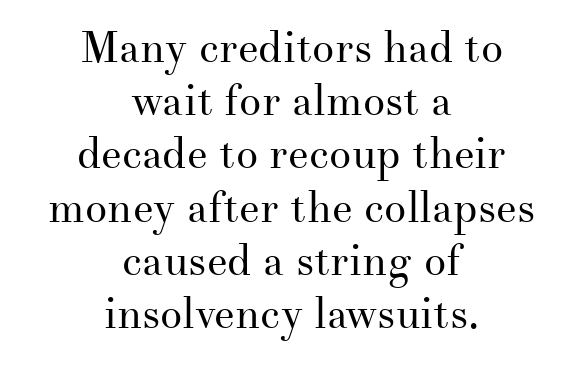
{"serif": "yes", "italic": "no", "bold": "no", "weight": "regular", "width": "normal", "stroke_contrast": "medium", "x_height": "small", "monospaced": "no", "underline": "no", "align": "center", "line_spacing_ratio": 1.21, "letter_spacing": "normal", "letter_spacing_em": 0.0, "glyph_px": 44}
